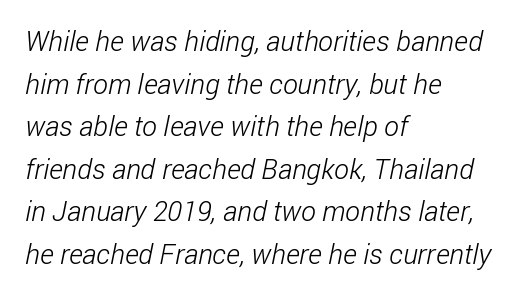
Q: Is the text bold? A: No.
Q: Is the typeface a serif or a sans-serif typeface? A: Sans-serif.
Q: Is the text underlined? A: No.
Q: How is the paragraph aligned? A: Left-aligned.
Q: Is the spacing between letters normal or unusually wide? A: Normal.
Q: Is the spacing between lines tight, normal or loose? A: Normal.
Q: Width (condensed, normal, or wide)? A: Condensed.
Q: Stroke contrast? A: Low.
Q: x-height? A: Medium.
Q: Monospaced? A: No.
